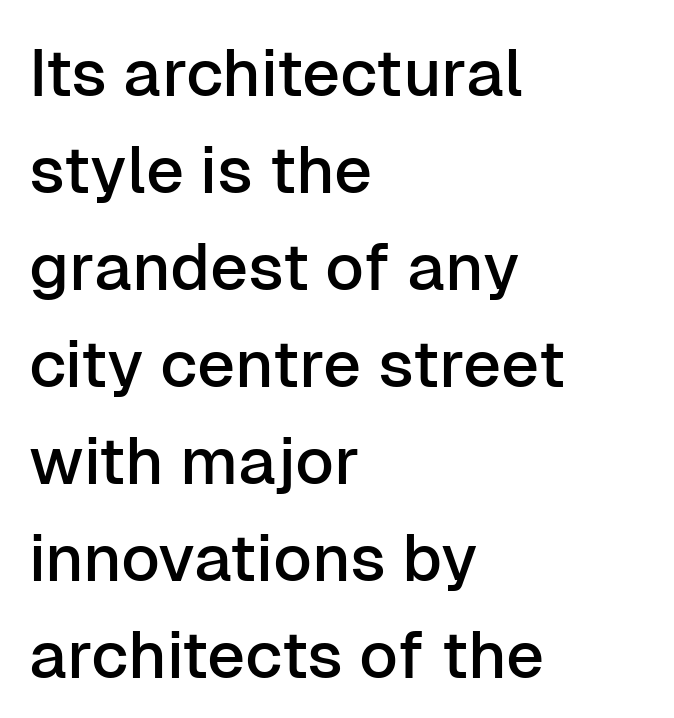
The image shows 66 px sans-serif type, upright; set left-aligned, normal line spacing (1.47x), normal letter spacing, not underlined; low stroke contrast and a medium x-height.
